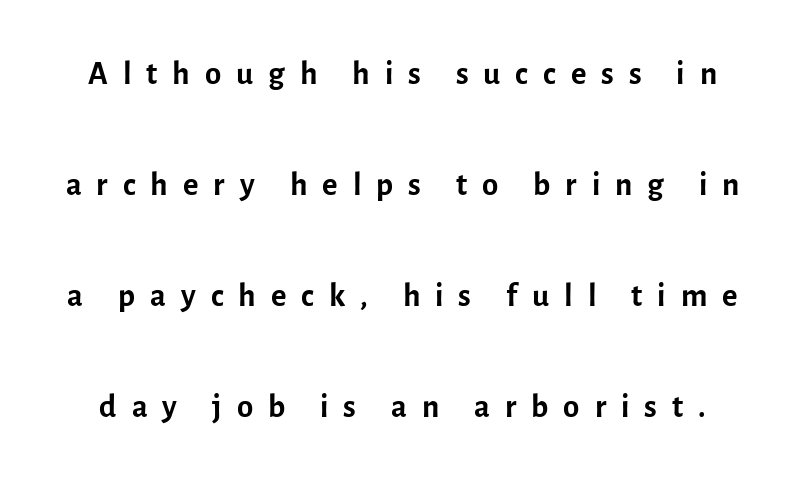
The rendering uses a large line-height, opening up the rows. In terms of posture, this sample is upright. The typesetting does not lean heavy: it is not bold. Here the glyphs are tracked loosely, breaking word shapes into spaced letters. Character widths vary here, with narrow letters taking less room than wide ones. The glyphs in this specimen are sans serif.
